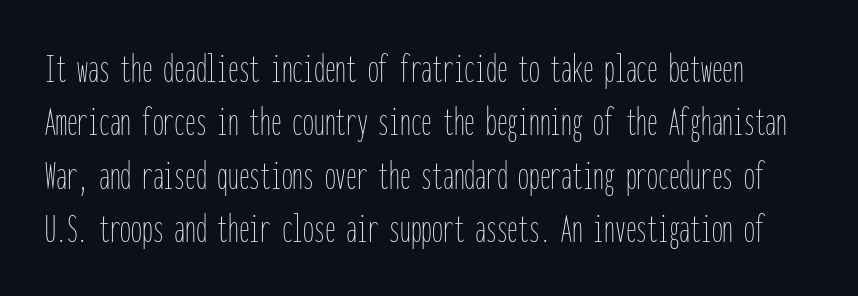
The image shows 43 px thin, condensed type, upright, monospaced; set line spacing 1.24x, normal letter spacing, not underlined; low stroke contrast and a medium x-height.
